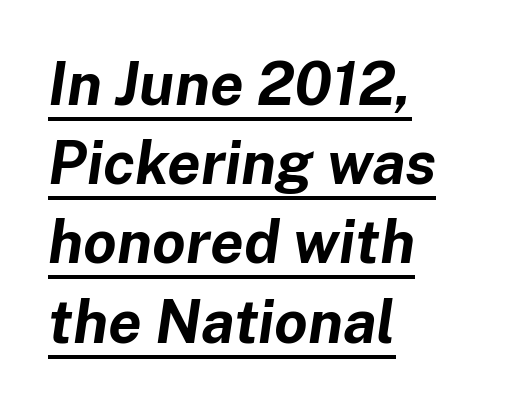
Alignment: flush left. You'd pick this weight for a headline — it's a proper bold. Emphasis-style slanted type is in use. Notice how a bar underscores the lettering throughout. Note the varied advance widths — an 'i' is clearly narrower than an 'm'. These lines sit exactly where default settings would place them.
